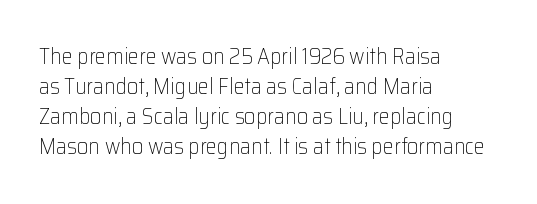
The letterforms sit shoulder to shoulder at normal distance. The space directly below the letters is spotless. Counters stay open thanks to moderate or lighter strokes. The vertical gap from one line to the next is medium. Ascenders rise straight up at ninety degrees. The ragged edge is on the right, which tells us the setting is flush left.
